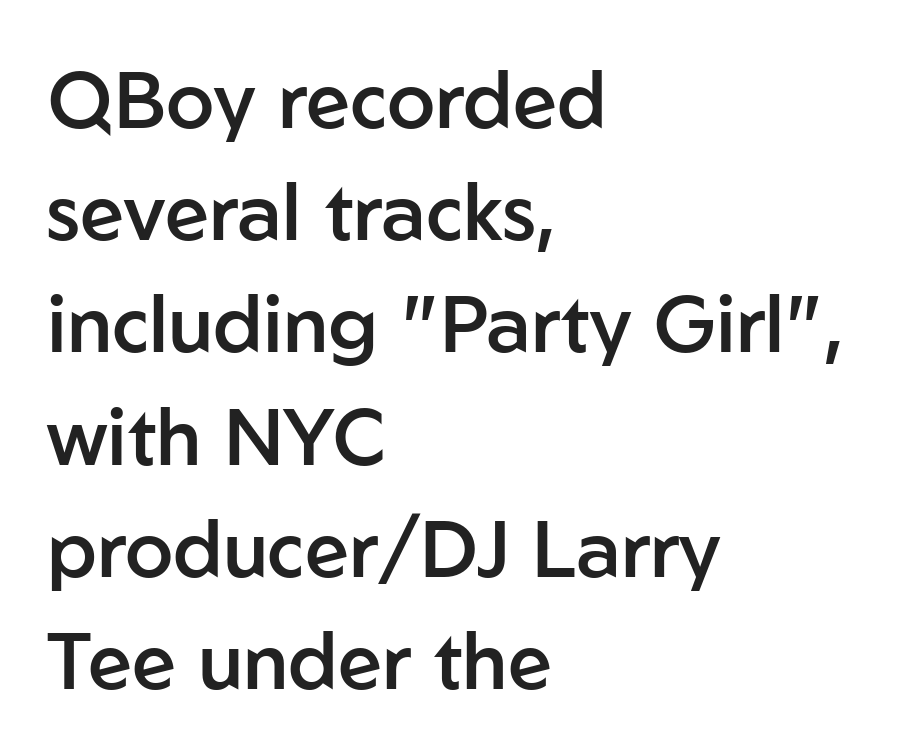
The image shows 79 px semibold sans-serif type, upright; set left-aligned, normal line spacing (1.42x), normal letter spacing, not underlined; low stroke contrast and a medium x-height.
